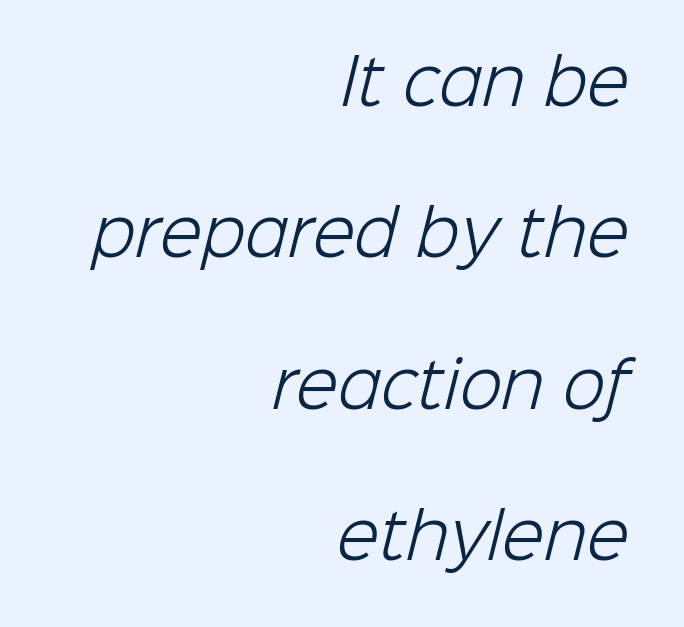
Q: Is the text bold? A: No.
Q: Is the typeface a serif or a sans-serif typeface? A: Sans-serif.
Q: Is the text underlined? A: No.
Q: How is the paragraph aligned? A: Right-aligned.
Q: Is the spacing between letters normal or unusually wide? A: Normal.
Q: Is the spacing between lines tight, normal or loose? A: Loose.
Q: Width (condensed, normal, or wide)? A: Normal.
Q: Stroke contrast? A: Low.
Q: x-height? A: Medium.
Q: Monospaced? A: No.
